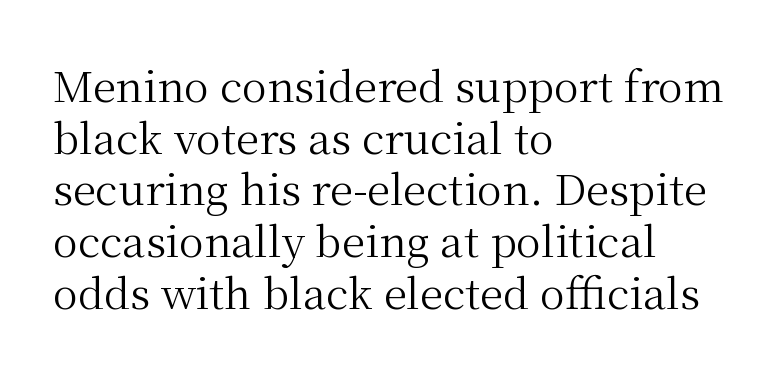
The baseline area is clear. The cut favours lightness, reaching ordinary text weight at its darkest. The paragraph shown leans on its left margin. Rendered with straight, roman letterforms. Here the designer chose a conventional face with non-uniform glyph widths. Little horizontal feet cap the strokes, marking this as serif type.
